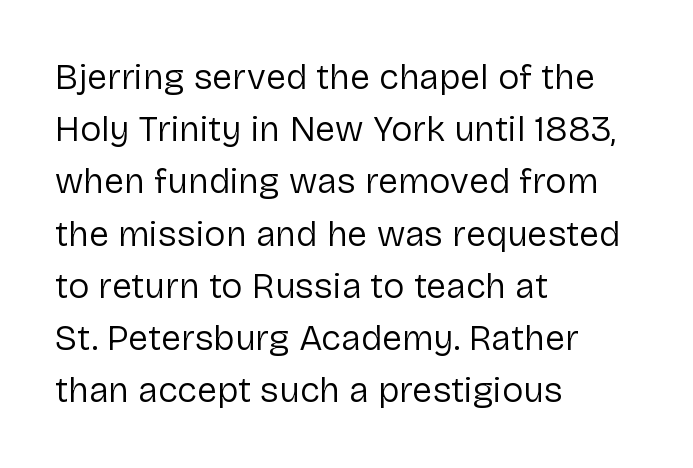
Descenders are the only things crossing below the line. A normal amount of white space separates one row of letters from the next. Ascenders rise straight up at ninety degrees. The compositor pushed each line to the left boundary. Stems here are at most as thick as an everyday book face.
